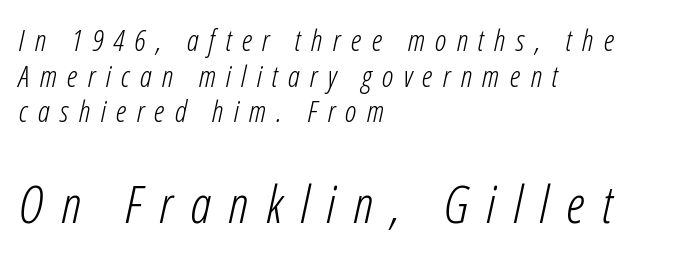
{"italic": "yes", "lean": "right", "slant_degrees": 12, "bold": "no", "weight": "light", "width": "condensed", "stroke_contrast": "low", "x_height": "medium", "monospaced": "no", "underline": "no", "align": "left", "line_spacing_ratio": 1.19, "letter_spacing": "wide", "letter_spacing_em": 0.34, "larger_block": "second", "size_ratio": 1.73, "glyph_px": 52}
